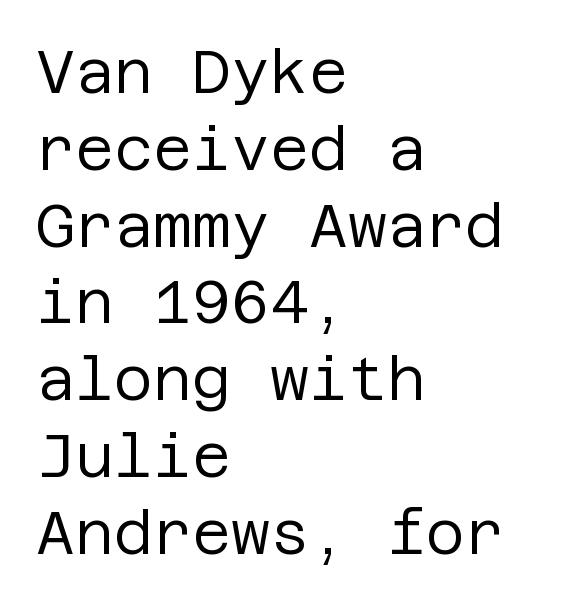
Grotesque or geometric, the face here clearly has no serifs. The paragraph has a hard left edge and a soft right edge. Only glyphs here, with clear space below each row. Characters follow at the spacing the type designer built in. A typesetter would call this leading conventional body-copy spacing. Designer's note — italics off, roman on.
